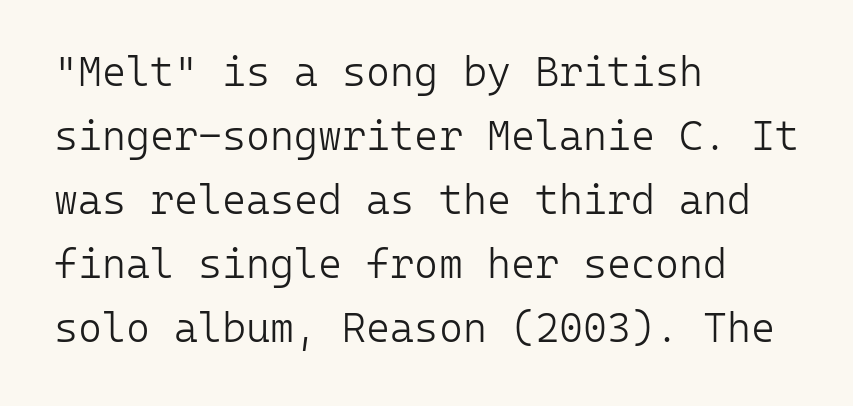
Q: Is the text bold? A: No.
Q: Is the text italic (slanted)? A: No, it is upright.
Q: Is the typeface a serif or a sans-serif typeface? A: Sans-serif.
Q: Is the text underlined? A: No.
Q: How is the paragraph aligned? A: Left-aligned.
Q: Is the spacing between letters normal or unusually wide? A: Normal.
Q: Is the spacing between lines tight, normal or loose? A: Normal.
Q: Width (condensed, normal, or wide)? A: Normal.
Q: Stroke contrast? A: Low.
Q: x-height? A: Medium.
Q: Monospaced? A: Yes.
